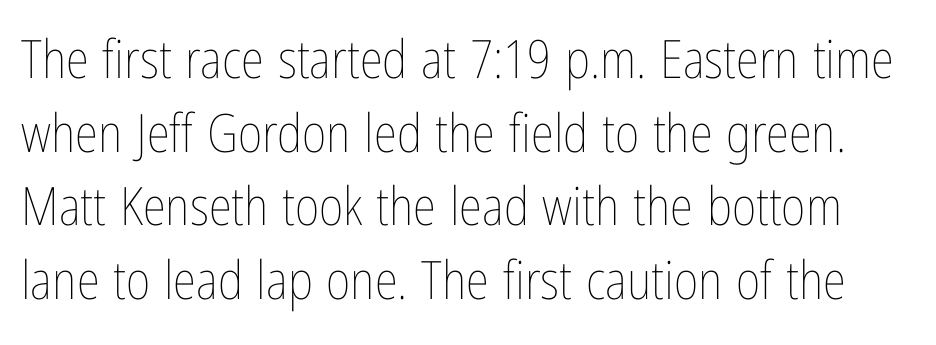
The image shows 53 px thin, condensed type, upright; set normal line spacing (1.39x), normal letter spacing, not underlined; low stroke contrast and a medium x-height.
